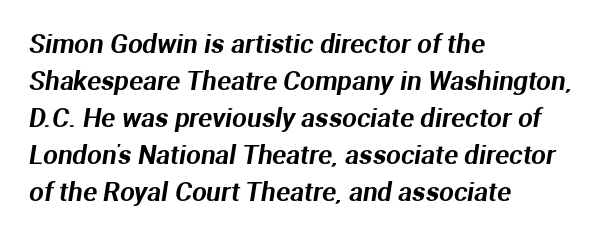
Honestly, the row spacing looks completely unremarkable. Every row of glyphs begins at an identical x-position on the left. The strip under each line holds only bare page. Here the glyphs are tracked normally, forming tight word shapes.
